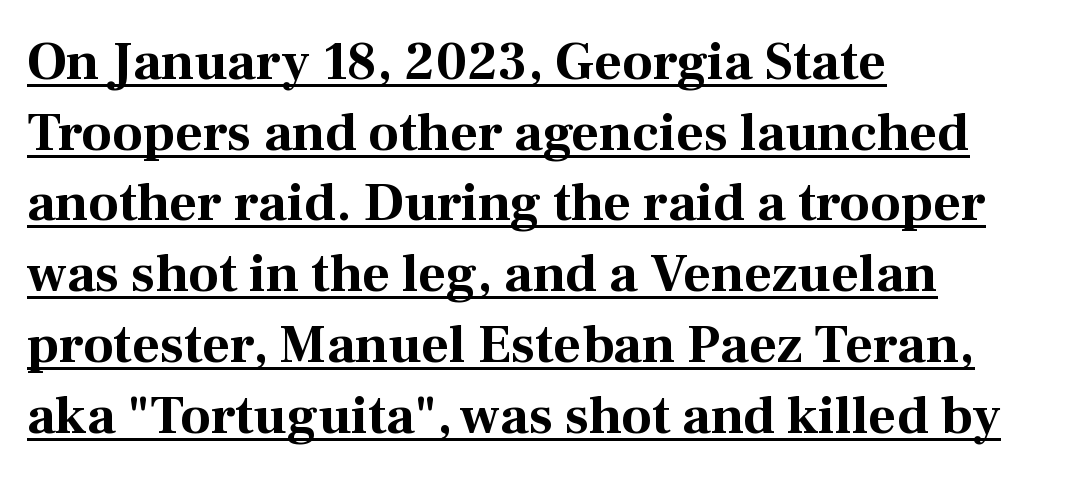
Q: Is the text bold? A: Yes.
Q: Is the text italic (slanted)? A: No, it is upright.
Q: Is the typeface a serif or a sans-serif typeface? A: Serif.
Q: Is the text underlined? A: Yes.
Q: How is the paragraph aligned? A: Left-aligned.
Q: Is the spacing between letters normal or unusually wide? A: Normal.
Q: Is the spacing between lines tight, normal or loose? A: Normal.
Q: Width (condensed, normal, or wide)? A: Normal.
Q: Stroke contrast? A: Medium.
Q: x-height? A: Medium.
Q: Monospaced? A: No.
